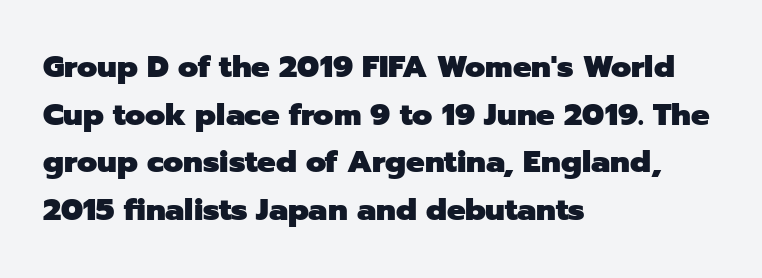
The image shows 31 px heavy sans-serif type, upright; set left-aligned, normal line spacing (1.54x), normal letter spacing, not underlined; low stroke contrast and a medium x-height.
